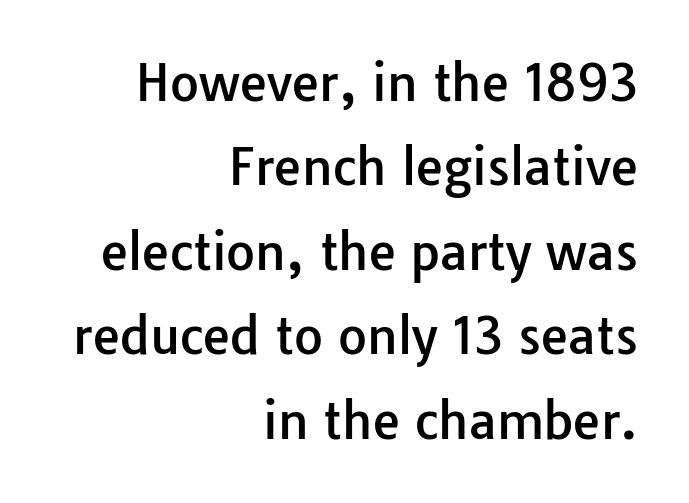
Q: Is the text italic (slanted)? A: No, it is upright.
Q: Is the typeface a serif or a sans-serif typeface? A: Sans-serif.
Q: Is the text underlined? A: No.
Q: How is the paragraph aligned? A: Right-aligned.
Q: Is the spacing between letters normal or unusually wide? A: Normal.
Q: Is the spacing between lines tight, normal or loose? A: Normal.
Q: Width (condensed, normal, or wide)? A: Normal.
Q: Stroke contrast? A: Low.
Q: x-height? A: Medium.
Q: Monospaced? A: No.
